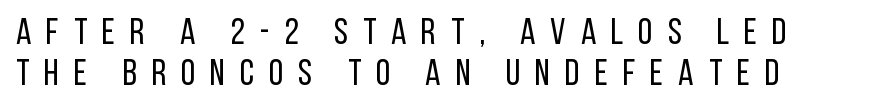
{"serif": "no", "italic": "no", "bold": "no", "weight": "regular", "width": "condensed", "stroke_contrast": "low", "x_height": "large", "monospaced": "no", "underline": "no", "align": "left", "line_spacing": "tight", "line_spacing_ratio": 1.1, "letter_spacing": "wide", "letter_spacing_em": 0.4, "glyph_px": 37}
